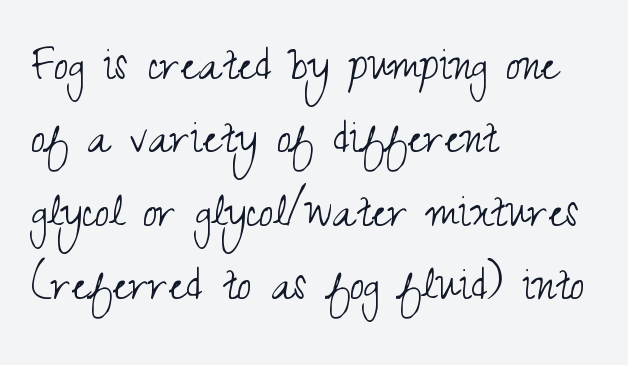
Q: Is the text bold? A: No.
Q: Is the text italic (slanted)? A: No, it is upright.
Q: Is the typeface a serif or a sans-serif typeface? A: Sans-serif.
Q: Is the text underlined? A: No.
Q: How is the paragraph aligned? A: Left-aligned.
Q: Is the spacing between letters normal or unusually wide? A: Normal.
Q: Is the spacing between lines tight, normal or loose? A: Normal.
Q: Width (condensed, normal, or wide)? A: Condensed.
Q: Stroke contrast? A: Medium.
Q: x-height? A: Small.
Q: Monospaced? A: No.
